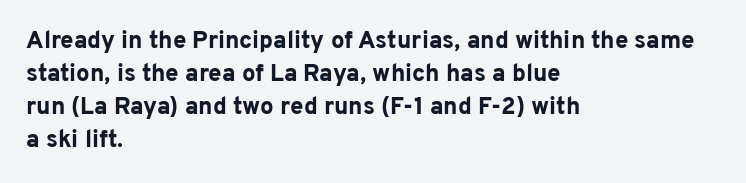
The tracking reads as untouched default to a designer's eye. Check the space under the baseline: it is left empty. The letters stand straight up with perfectly vertical stems. Each line starts at the same left margin while the right side varies. Weight check: bold — yes, fully. These lines sit exactly where default settings would place them.
